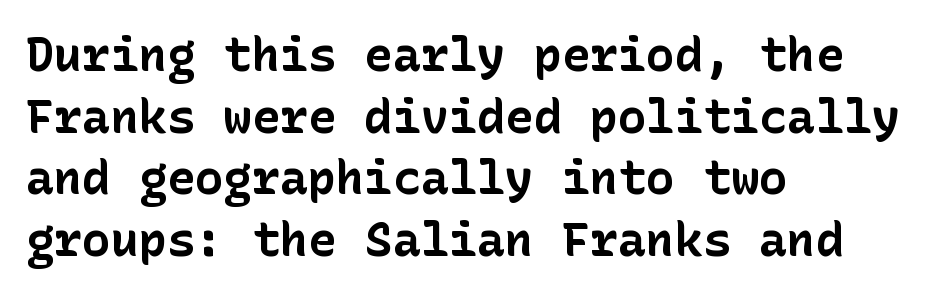
Q: Is the text bold? A: Yes.
Q: Is the text italic (slanted)? A: No, it is upright.
Q: Is the typeface a serif or a sans-serif typeface? A: Sans-serif.
Q: Is the text underlined? A: No.
Q: How is the paragraph aligned? A: Left-aligned.
Q: Is the spacing between letters normal or unusually wide? A: Normal.
Q: Is the spacing between lines tight, normal or loose? A: Normal.
Q: Width (condensed, normal, or wide)? A: Normal.
Q: Stroke contrast? A: Low.
Q: x-height? A: Medium.
